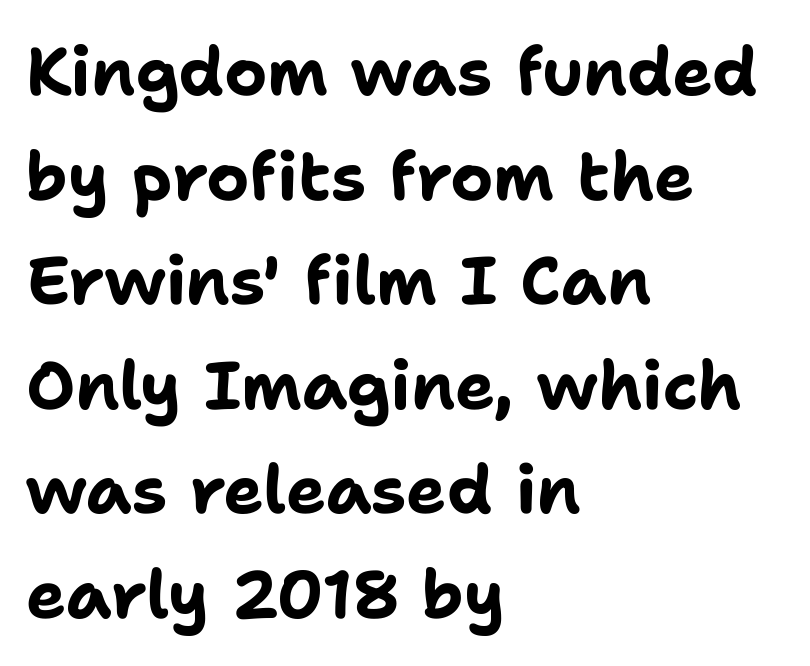
Q: Is the text bold? A: Yes.
Q: Is the text italic (slanted)? A: No, it is upright.
Q: Is the typeface a serif or a sans-serif typeface? A: Sans-serif.
Q: Is the text underlined? A: No.
Q: How is the paragraph aligned? A: Left-aligned.
Q: Is the spacing between letters normal or unusually wide? A: Normal.
Q: Is the spacing between lines tight, normal or loose? A: Normal.
Q: Width (condensed, normal, or wide)? A: Normal.
Q: Stroke contrast? A: Low.
Q: x-height? A: Medium.
Q: Monospaced? A: No.
